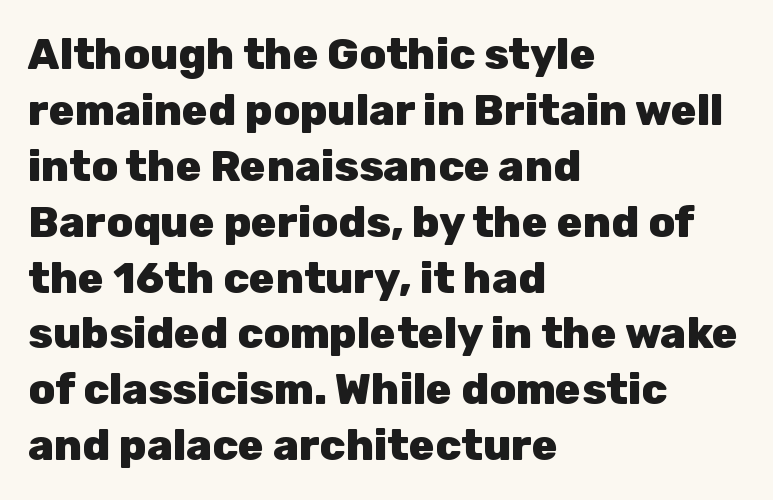
Q: Is the text bold? A: Yes.
Q: Is the text italic (slanted)? A: No, it is upright.
Q: Is the typeface a serif or a sans-serif typeface? A: Sans-serif.
Q: Is the text underlined? A: No.
Q: How is the paragraph aligned? A: Left-aligned.
Q: Is the spacing between letters normal or unusually wide? A: Normal.
Q: Is the spacing between lines tight, normal or loose? A: Normal.
Q: Width (condensed, normal, or wide)? A: Normal.
Q: Stroke contrast? A: Low.
Q: x-height? A: Medium.
Q: Monospaced? A: No.
